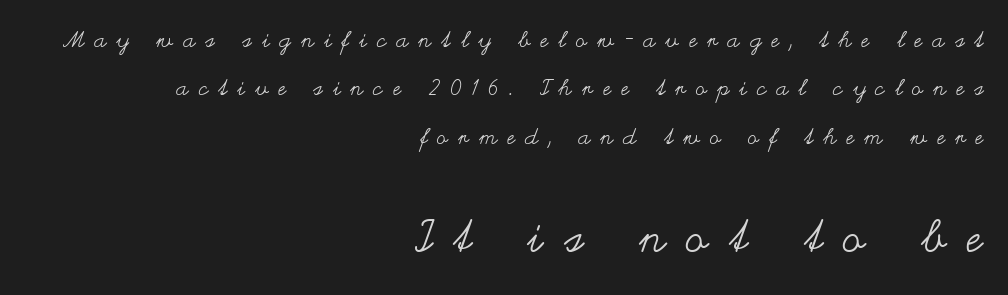
{"bold": "no", "weight": "regular", "width": "wide", "stroke_contrast": "medium", "x_height": "small", "monospaced": "no", "underline": "no", "align": "right", "line_spacing": "loose", "line_spacing_ratio": 2.2, "letter_spacing": "wide", "letter_spacing_em": 0.47, "larger_block": "second", "size_ratio": 2.05, "glyph_px": 45}
